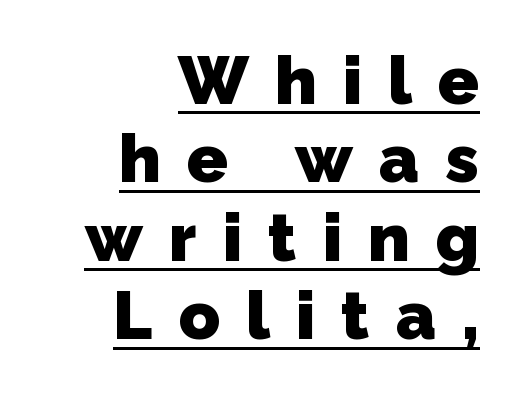
The image shows 67 px heavy sans-serif type; set right-aligned, line spacing 1.17x, unusually wide letter spacing (+0.39 em), underlined; low stroke contrast and a medium x-height.
